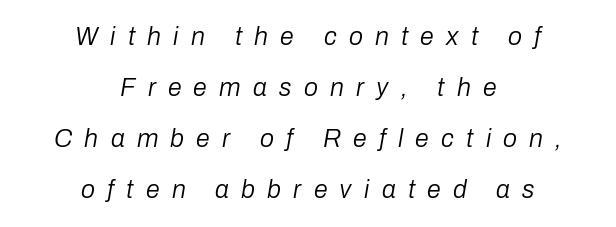
Q: Is the text bold? A: No.
Q: Is the text italic (slanted)? A: Yes, it leans right by about 10 degrees.
Q: Is the text underlined? A: No.
Q: How is the paragraph aligned? A: Centered.
Q: Is the spacing between letters normal or unusually wide? A: Unusually wide.
Q: Is the spacing between lines tight, normal or loose? A: Loose.
